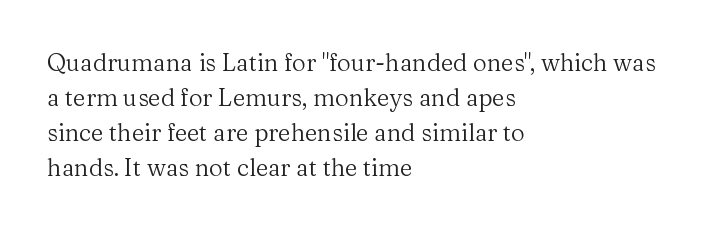
Q: Is the text bold? A: No.
Q: Is the text italic (slanted)? A: No, it is upright.
Q: Is the text underlined? A: No.
Q: How is the paragraph aligned? A: Left-aligned.
Q: Is the spacing between letters normal or unusually wide? A: Normal.
Q: Is the spacing between lines tight, normal or loose? A: Normal.
